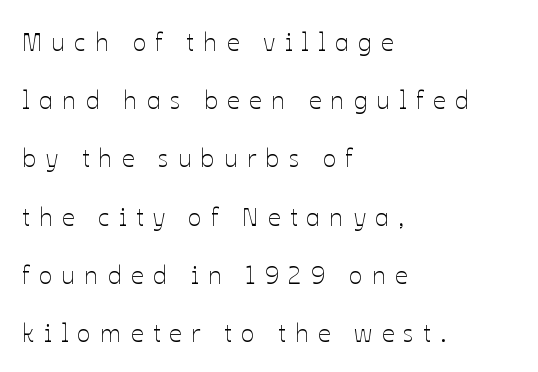
{"italic": "no", "bold": "no", "underline": "no", "align": "left", "line_spacing": "loose", "line_spacing_ratio": 2.33, "letter_spacing": "wide", "letter_spacing_em": 0.37, "glyph_px": 25}
